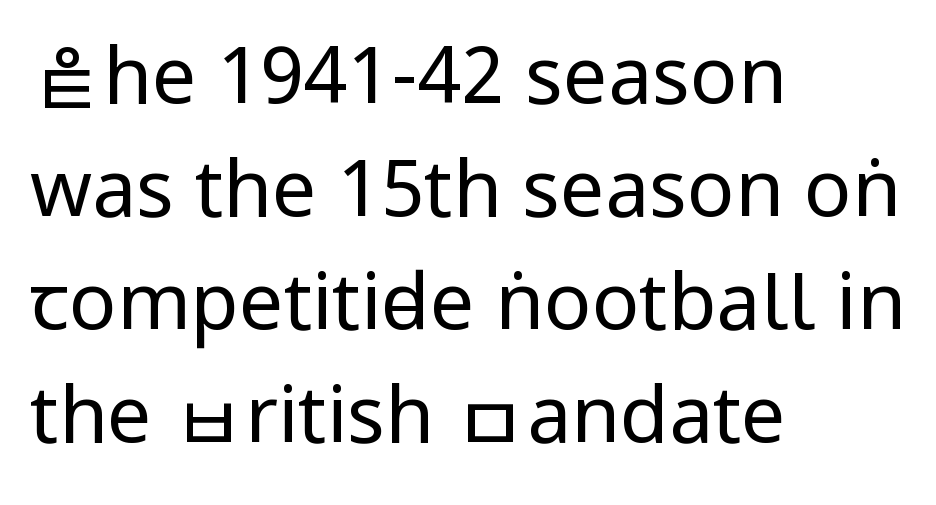
{"serif": "no", "italic": "no", "bold": "no", "weight": "regular", "width": "condensed", "stroke_contrast": "low", "x_height": "large", "monospaced": "no", "underline": "no", "align": "left", "line_spacing": "normal", "line_spacing_ratio": 1.43, "letter_spacing": "normal", "letter_spacing_em": 0.0, "glyph_px": 79}
